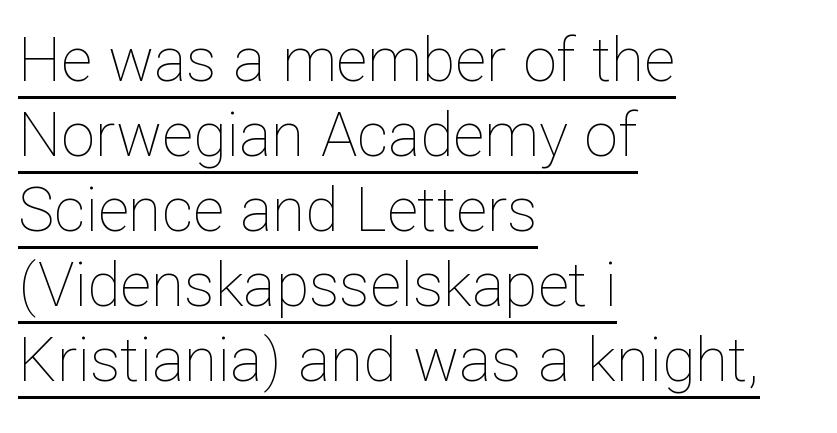
Q: Is the text bold? A: No.
Q: Is the text italic (slanted)? A: No, it is upright.
Q: Is the text underlined? A: Yes.
Q: How is the paragraph aligned? A: Left-aligned.
Q: Is the spacing between letters normal or unusually wide? A: Normal.
Q: Width (condensed, normal, or wide)? A: Normal.
Q: Stroke contrast? A: Low.
Q: x-height? A: Medium.
Q: Monospaced? A: No.
